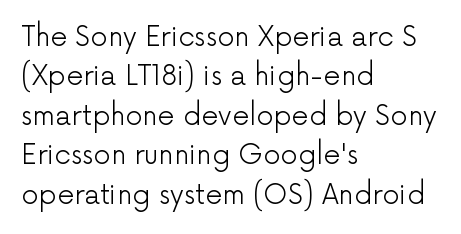
Q: Is the text bold? A: No.
Q: Is the text italic (slanted)? A: No, it is upright.
Q: Is the text underlined? A: No.
Q: How is the paragraph aligned? A: Left-aligned.
Q: Is the spacing between letters normal or unusually wide? A: Normal.
Q: Is the spacing between lines tight, normal or loose? A: Normal.
